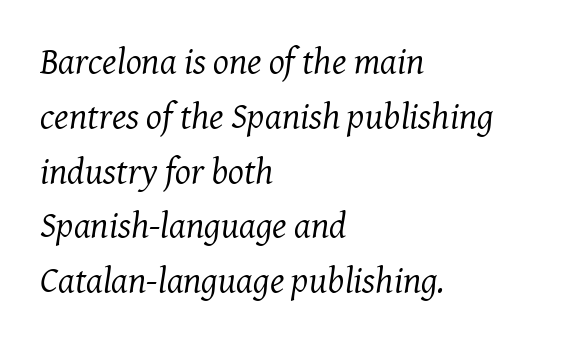
This sample uses a serif face. A bare baseline throughout the passage. Tracking value appears to be zero — textbook default spacing. Caption: multi-line text, flush left, ragged right. A light-to-regular cut is what we see here.
